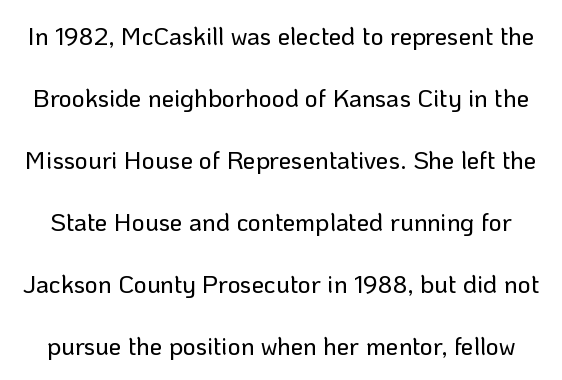
The image shows 25 px text type, upright; set loose line spacing (2.48x), normal letter spacing, not underlined.
